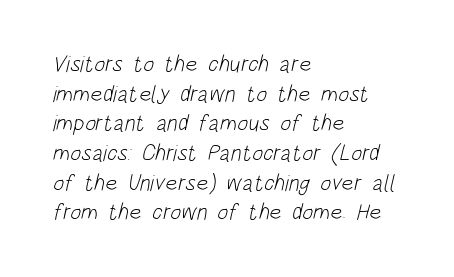
{"bold": "no", "underline": "no", "align": "left", "line_spacing": "normal", "line_spacing_ratio": 1.29, "letter_spacing": "normal", "letter_spacing_em": 0.0, "glyph_px": 23}
